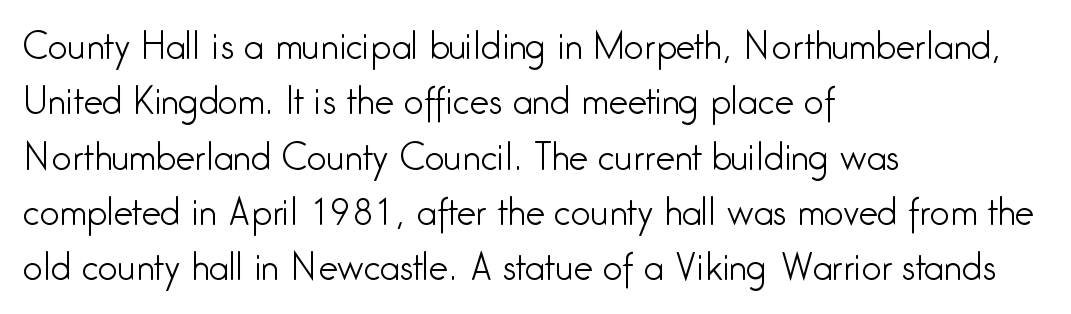
Q: Is the text bold? A: No.
Q: Is the text italic (slanted)? A: No, it is upright.
Q: Is the typeface a serif or a sans-serif typeface? A: Sans-serif.
Q: Is the text underlined? A: No.
Q: How is the paragraph aligned? A: Left-aligned.
Q: Is the spacing between letters normal or unusually wide? A: Normal.
Q: Is the spacing between lines tight, normal or loose? A: Normal.
Q: Width (condensed, normal, or wide)? A: Condensed.
Q: Stroke contrast? A: Low.
Q: x-height? A: Medium.
Q: Monospaced? A: No.
